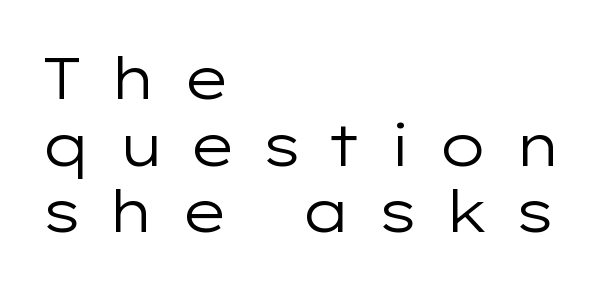
Q: Is the text bold? A: No.
Q: Is the text italic (slanted)? A: No, it is upright.
Q: Is the typeface a serif or a sans-serif typeface? A: Sans-serif.
Q: Is the text underlined? A: No.
Q: How is the paragraph aligned? A: Left-aligned.
Q: Is the spacing between letters normal or unusually wide? A: Unusually wide.
Q: Is the spacing between lines tight, normal or loose? A: Tight.
Q: Width (condensed, normal, or wide)? A: Wide.
Q: Stroke contrast? A: Low.
Q: x-height? A: Medium.
Q: Monospaced? A: No.
